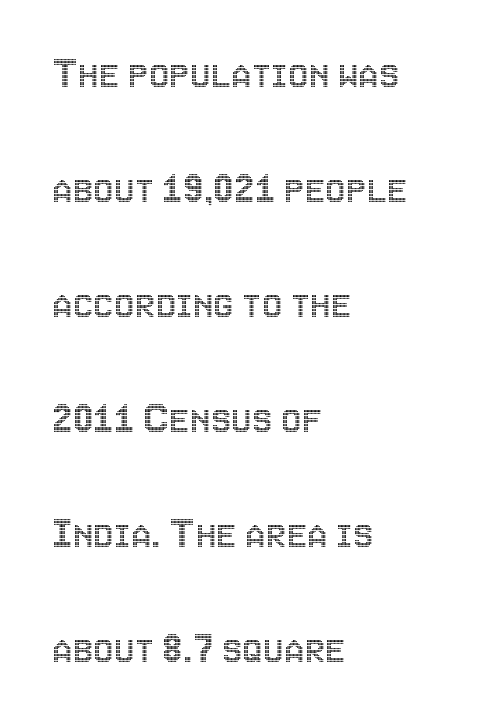
Q: Is the text italic (slanted)? A: No, it is upright.
Q: Is the text underlined? A: No.
Q: How is the paragraph aligned? A: Left-aligned.
Q: Is the spacing between letters normal or unusually wide? A: Normal.
Q: Is the spacing between lines tight, normal or loose? A: Loose.
Q: Width (condensed, normal, or wide)? A: Condensed.
Q: x-height? A: Large.
Q: Monospaced? A: No.
